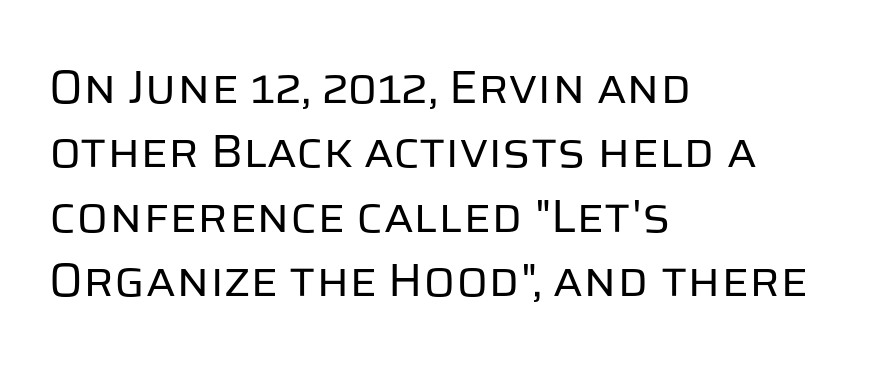
{"serif": "no", "italic": "no", "bold": "no", "weight": "regular", "width": "normal", "stroke_contrast": "low", "x_height": "large", "monospaced": "no", "underline": "no", "align": "left", "line_spacing": "normal", "line_spacing_ratio": 1.37, "letter_spacing": "normal", "letter_spacing_em": 0.0, "glyph_px": 47}
